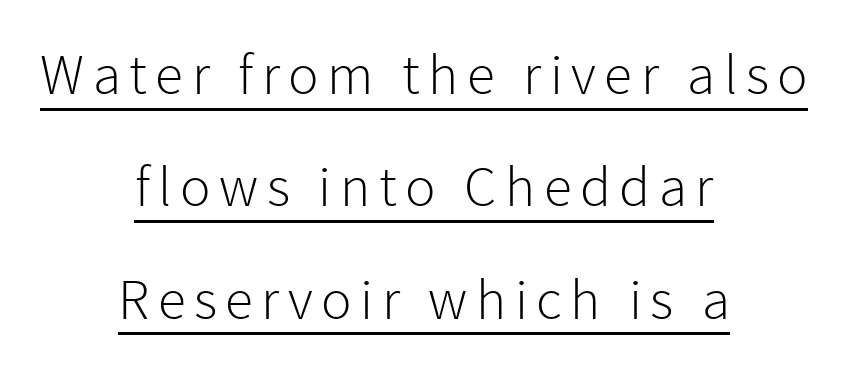
The letterforms sit at book weight or below. Proportional: the letters do not fall into vertical columns. Line starts and ends both wander, symmetrically. The rendering uses a large line-height, opening up the rows. You can see a thin bar hugging the bottom of the glyphs.
